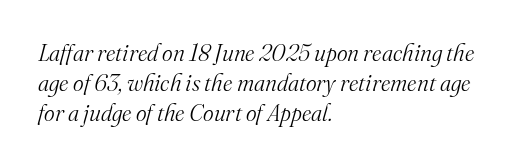
{"italic": "yes", "lean": "right", "slant_degrees": 16, "bold": "no", "underline": "no", "align": "left", "line_spacing": "normal", "line_spacing_ratio": 1.31, "letter_spacing": "normal", "letter_spacing_em": 0.0, "glyph_px": 23}
